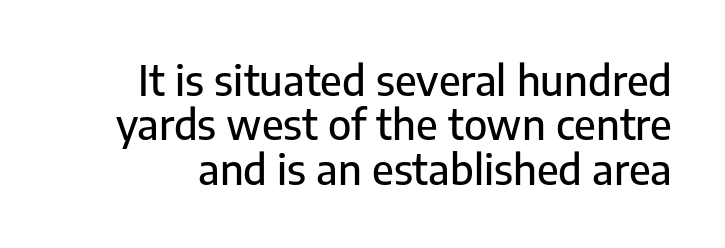
The image shows 41 px sans-serif type, upright; set tight line spacing (1.08x), normal letter spacing, not underlined; low stroke contrast and a medium x-height.
